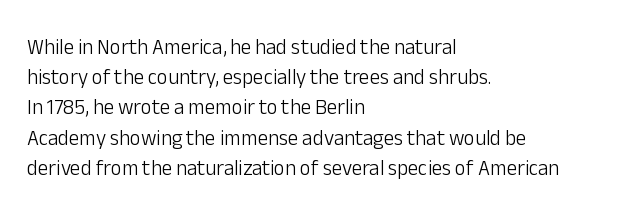
The image shows 21 px text type, upright; set left-aligned, normal line spacing (1.44x), normal letter spacing, not underlined.
